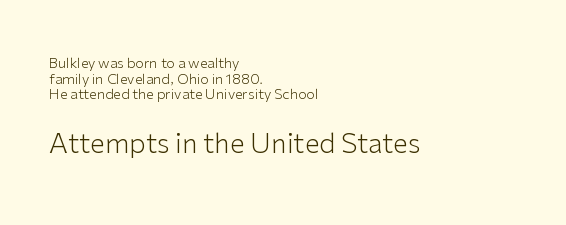
Q: Is the text bold? A: No.
Q: Is the text italic (slanted)? A: No, it is upright.
Q: Is the text underlined? A: No.
Q: How is the paragraph aligned? A: Left-aligned.
Q: Is the spacing between letters normal or unusually wide? A: Normal.
Q: Is the spacing between lines tight, normal or loose? A: Tight.
Q: Which block of text is set in a larger size, the first (top) or the second (bottom)? A: The second (bottom) one.
